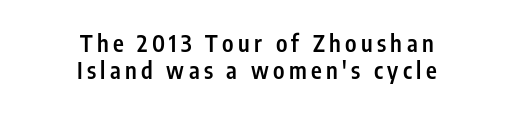
{"italic": "no", "bold": "semi", "underline": "no", "align": "center", "line_spacing_ratio": 1.19, "glyph_px": 23}
